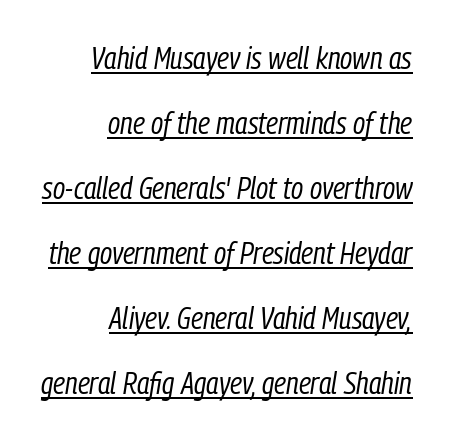
The image shows 31 px regular-weight, condensed type, italic (leaning right); set right-aligned, loose line spacing (2.1x), normal letter spacing, underlined; low stroke contrast and a medium x-height.
